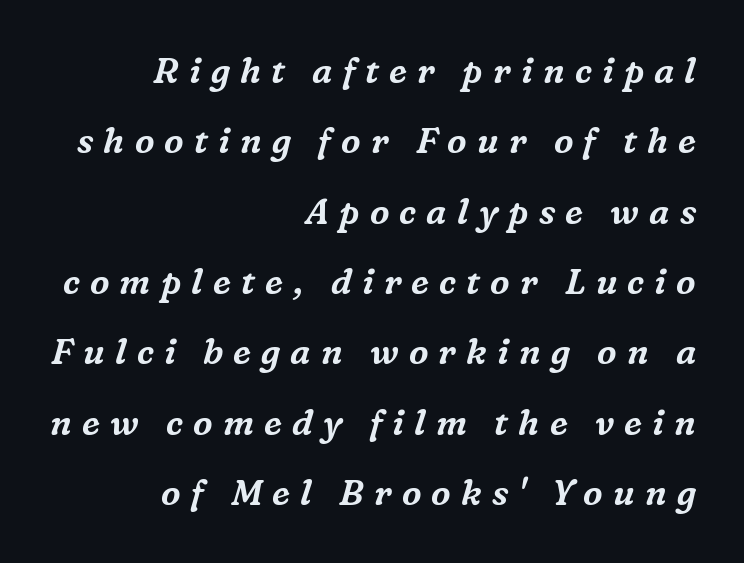
{"serif": "yes", "italic": "yes", "lean": "right", "slant_degrees": 16, "width": "normal", "stroke_contrast": "medium", "x_height": "medium", "monospaced": "no", "underline": "no", "align": "right", "line_spacing": "loose", "line_spacing_ratio": 2.01, "letter_spacing": "wide", "letter_spacing_em": 0.29, "glyph_px": 35}
